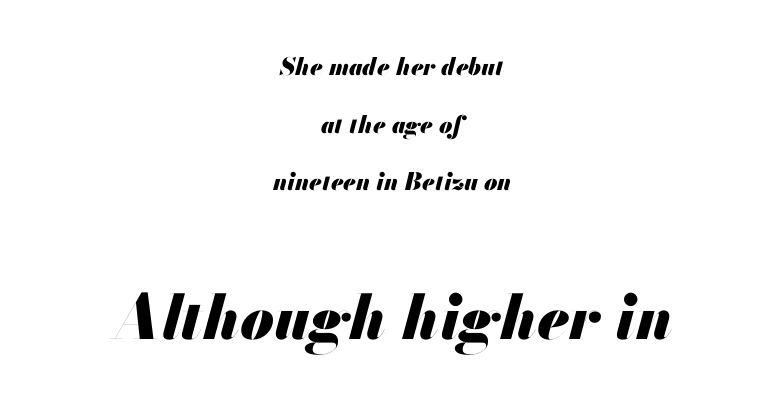
{"italic": "yes", "lean": "right", "slant_degrees": 13, "bold": "yes", "weight": "heavy", "width": "normal", "stroke_contrast": "medium", "x_height": "small", "monospaced": "no", "underline": "no", "align": "center", "line_spacing": "loose", "line_spacing_ratio": 2.4, "letter_spacing": "normal", "letter_spacing_em": 0.0, "larger_block": "second", "size_ratio": 2.54, "glyph_px": 61}
